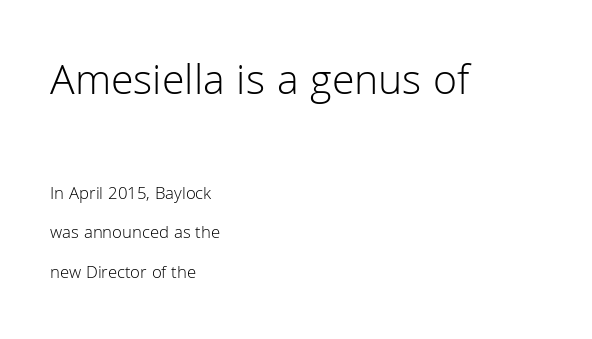
This sample trades compactness for vertical openness between lines. The cut favours lightness, reaching ordinary text weight at its darkest. Upright lettering throughout. You could not count columns in this text — the font is proportionally spaced. The passage shown has conventional tracking throughout. Type size steps down from the first block to the second.
